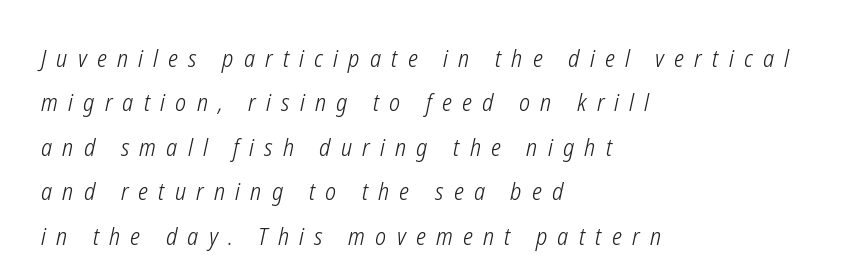
{"italic": "yes", "lean": "right", "slant_degrees": 12, "bold": "no", "underline": "no", "align": "left", "line_spacing_ratio": 1.85, "letter_spacing": "wide", "letter_spacing_em": 0.43, "glyph_px": 24}
